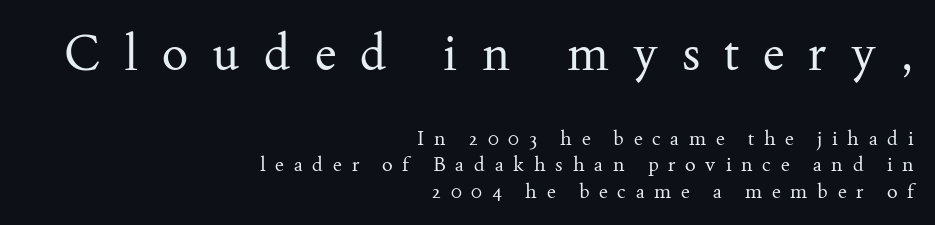
The image shows 49 px regular-weight serif type, upright; set right-aligned, normal line spacing (1.32x), unusually wide letter spacing (+0.49 em), not underlined; the first (top) block is 2.45x larger; medium stroke contrast and a small x-height.
